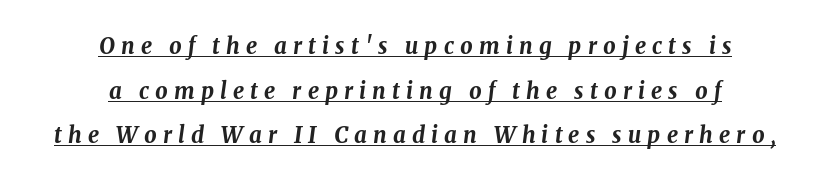
{"italic": "yes", "lean": "right", "slant_degrees": 8, "bold": "yes", "underline": "yes", "align": "center", "line_spacing": "loose", "line_spacing_ratio": 2.03, "letter_spacing": "wide", "letter_spacing_em": 0.28, "glyph_px": 22}
